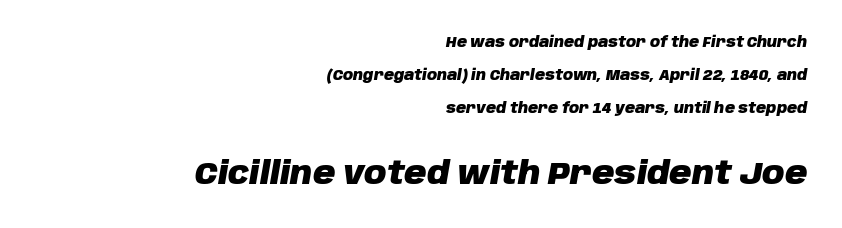
{"italic": "yes", "lean": "right", "slant_degrees": 10, "bold": "yes", "weight": "heavy", "width": "normal", "stroke_contrast": "low", "x_height": "large", "monospaced": "no", "underline": "no", "align": "right", "line_spacing": "loose", "line_spacing_ratio": 2.37, "letter_spacing": "normal", "letter_spacing_em": 0.0, "larger_block": "second", "size_ratio": 2.21, "glyph_px": 31}
